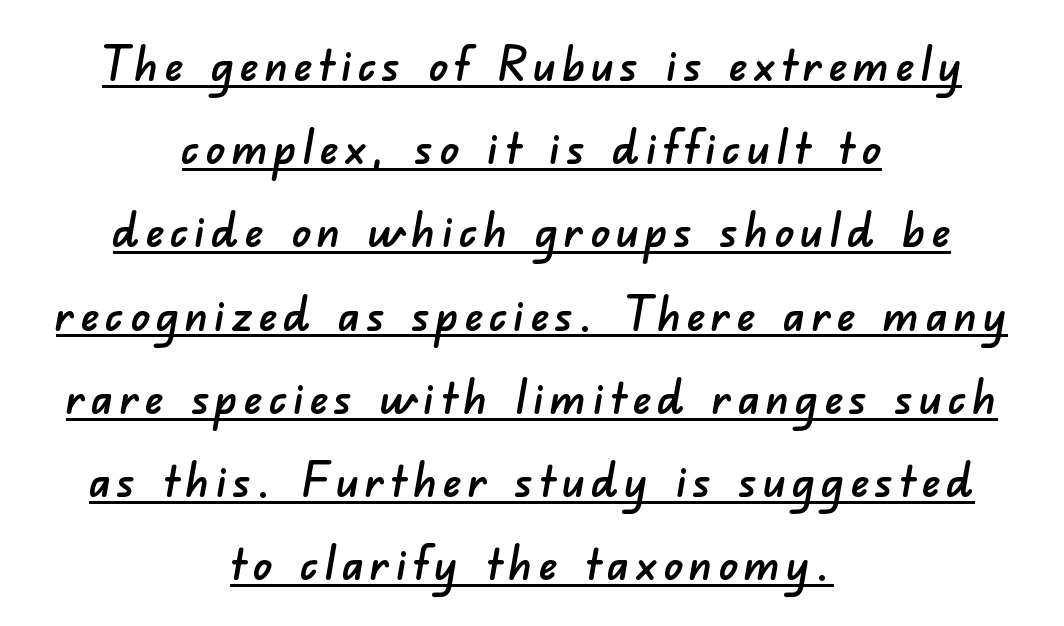
The rendering uses natural spacing where letterforms have individual widths. The characters display no serif detailing; their extremities are plain. Students, observe the line beneath the letters — that is underlining. Where is the straight margin? There isn't one; the lines are centered.
